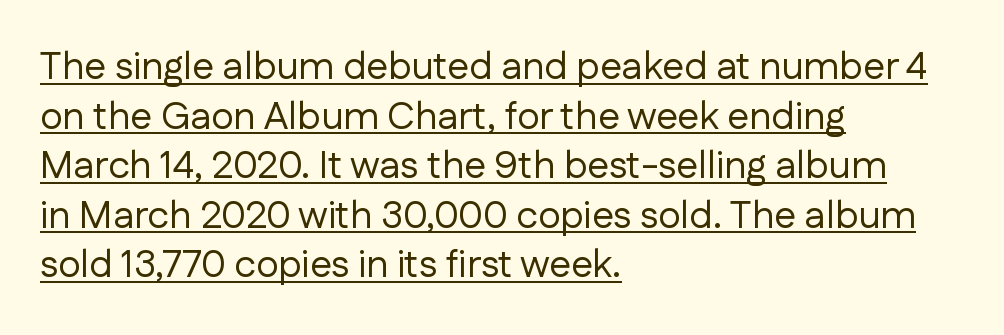
Q: Is the text bold? A: No.
Q: Is the text italic (slanted)? A: No, it is upright.
Q: Is the typeface a serif or a sans-serif typeface? A: Sans-serif.
Q: Is the text underlined? A: Yes.
Q: How is the paragraph aligned? A: Left-aligned.
Q: Is the spacing between letters normal or unusually wide? A: Normal.
Q: Is the spacing between lines tight, normal or loose? A: Normal.
Q: Width (condensed, normal, or wide)? A: Normal.
Q: Stroke contrast? A: Low.
Q: x-height? A: Medium.
Q: Monospaced? A: No.
